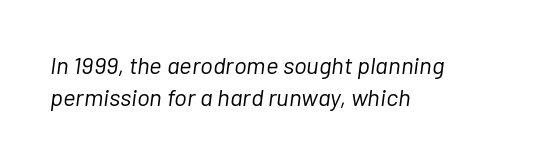
Q: Is the text bold? A: No.
Q: Is the text italic (slanted)? A: Yes, it leans right by about 7 degrees.
Q: Is the text underlined? A: No.
Q: How is the paragraph aligned? A: Left-aligned.
Q: Is the spacing between letters normal or unusually wide? A: Normal.
Q: Is the spacing between lines tight, normal or loose? A: Normal.
